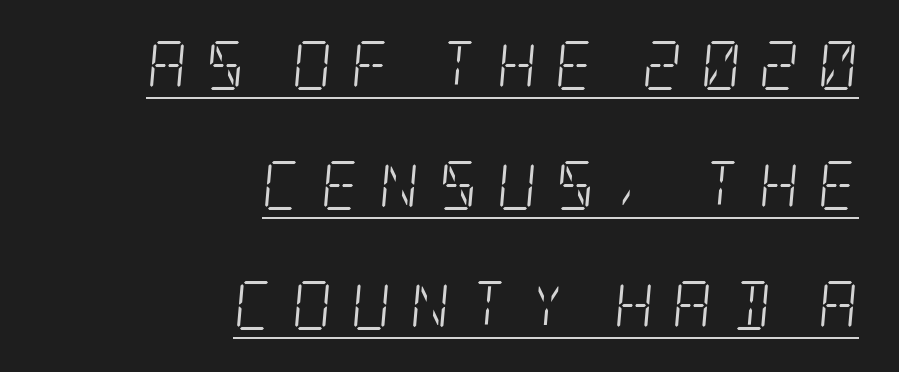
The image shows 49 px light, condensed serif type, italic (leaning right); set right-aligned, loose line spacing (2.45x), unusually wide letter spacing (+0.38 em), underlined; low stroke contrast and a large x-height.
